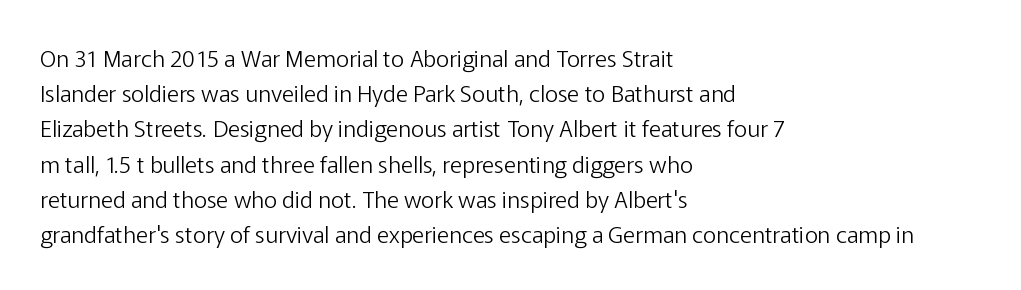
A typesetter would call this leading conventional body-copy spacing. Casual observation: everything's shoved over to the left. Counters stay open thanks to moderate or lighter strokes. The lettering stays uniformly vertical, giving the passage a roman look. No extra tracking has been applied to these lines. The gap between lines stays unmarked.
